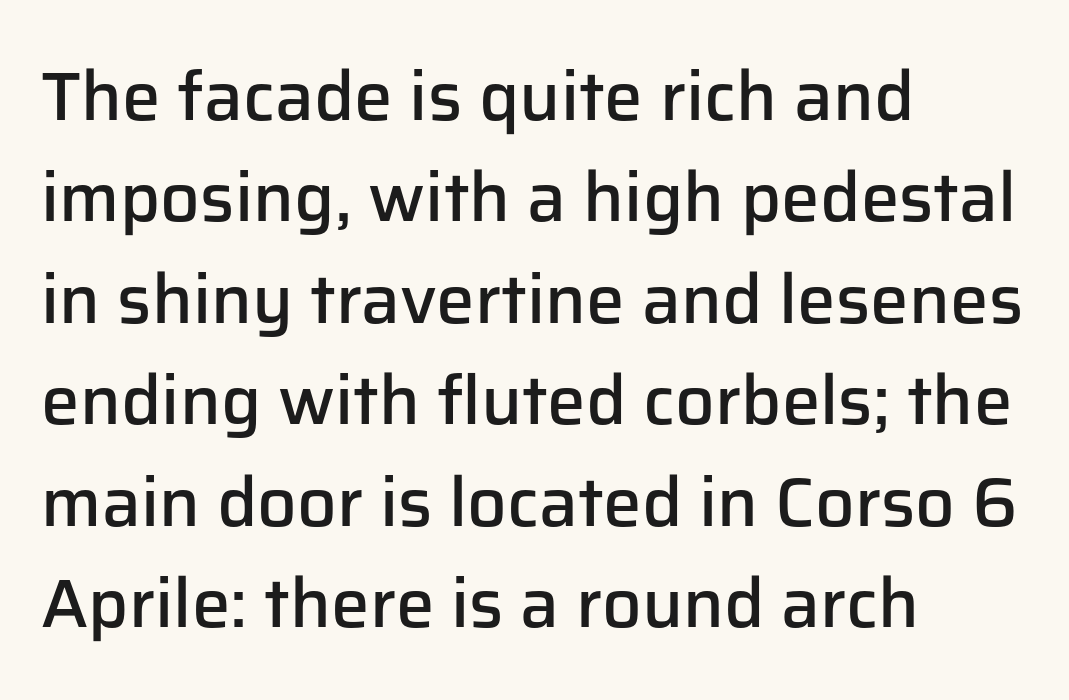
The lines sit at an ordinary, default distance from one another. Observe the ordinary spacing: letters are neighbours, not strangers. The letters advance in unequal steps, a hallmark of proportional type. In terms of posture, this sample is upright. Are there feet on the stems? There aren't — it's a sans.
